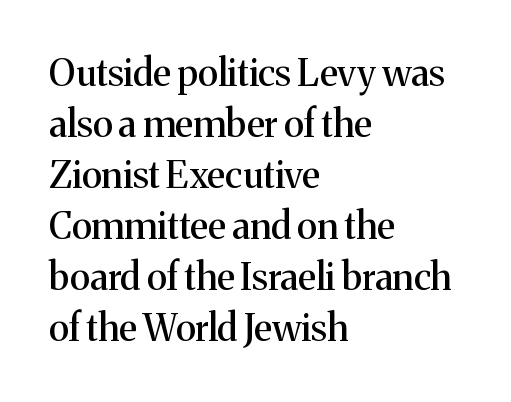
The image shows 37 px serif type, upright; set left-aligned, normal line spacing (1.38x), normal letter spacing, not underlined; medium stroke contrast and a medium x-height.
